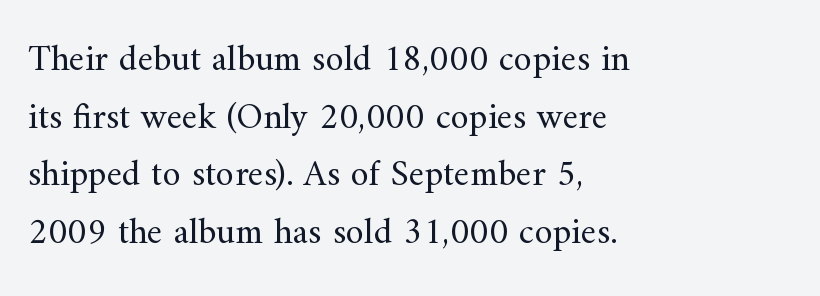
A normal amount of white space separates one row of letters from the next. Letters have the restrained weight of plain body copy at most. The compositor pushed each line to the left boundary. What stands out about the letter spacing? Nothing — it is the standard amount. The foot of each line stays bare and open. The font's upright variant was chosen for this text.
